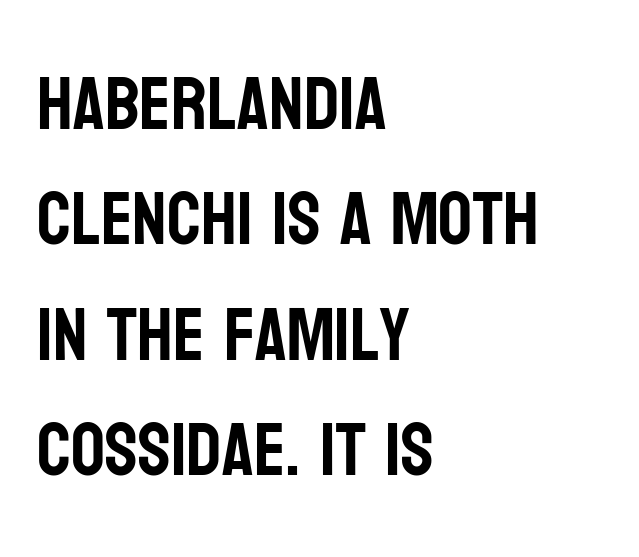
{"serif": "no", "italic": "no", "width": "condensed", "stroke_contrast": "low", "x_height": "large", "monospaced": "no", "underline": "no", "align": "left", "line_spacing": "normal", "line_spacing_ratio": 1.54, "letter_spacing": "normal", "letter_spacing_em": 0.0, "glyph_px": 75}
